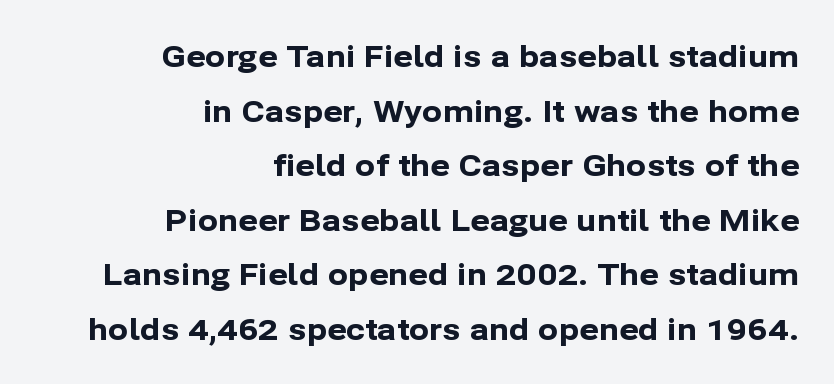
{"serif": "no", "italic": "no", "bold": "yes", "weight": "bold", "width": "normal", "stroke_contrast": "low", "x_height": "medium", "monospaced": "no", "underline": "no", "align": "right", "line_spacing_ratio": 1.82, "letter_spacing": "normal", "letter_spacing_em": 0.0, "glyph_px": 30}
